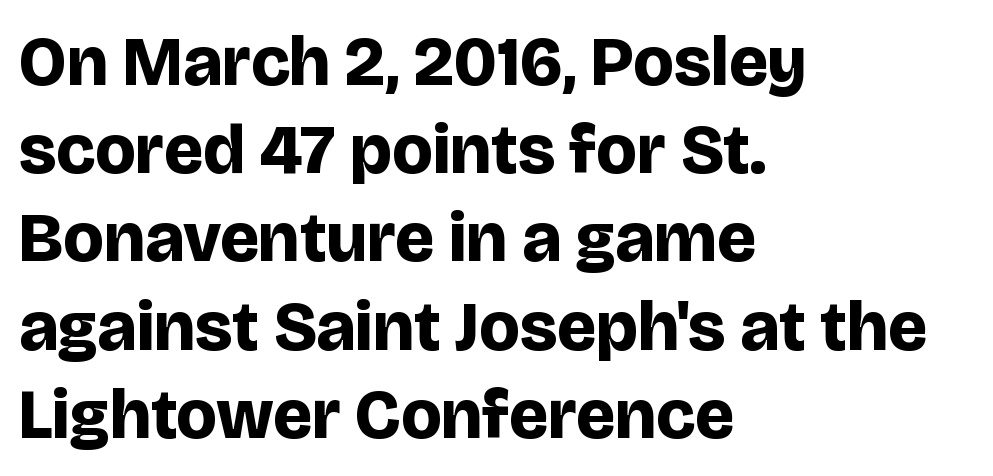
When letters stand straight like this, we call the style roman or upright. The type family on display is of the sans-serif kind. Here the designer chose a conventional face with non-uniform glyph widths. Words float on clear page, feet unadorned. How would I describe the line gaps? Plain and ordinary.
